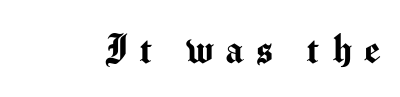
A bare baseline throughout the passage. Each letter keeps its own natural width here, so spacing adapts to shape. Compared with typical body copy, the letter spacing here is much looser. The letters stand straight up with perfectly vertical stems. The text was rendered using a sans face with plain stroke endings.
